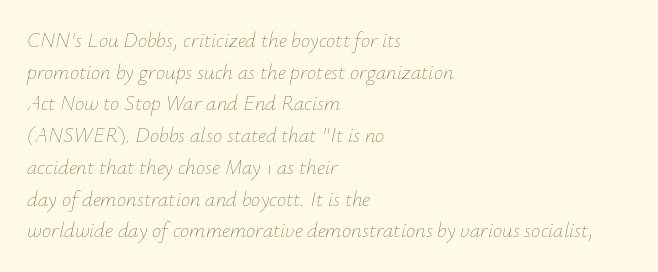
The vertical gap from one line to the next is medium. The space directly below the letters is spotless. The face looks like a standard text weight, possibly lighter. The lines in this sample share a left origin and differ only in where they stop. This sample uses an oblique cut, with every glyph tilted off the vertical. Observe the ordinary spacing: letters are neighbours, not strangers.
